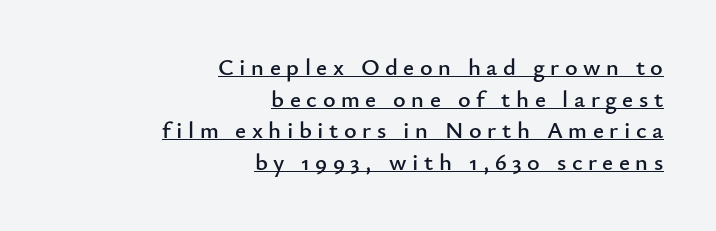
{"italic": "no", "underline": "yes", "align": "right", "line_spacing": "normal", "line_spacing_ratio": 1.32, "letter_spacing": "wide", "letter_spacing_em": 0.23, "glyph_px": 24}
